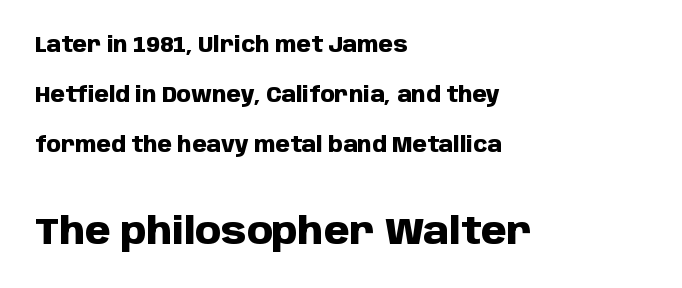
Visually the block forms a straight wall on the left and a jagged coastline on the right. A typesetter would call this leading open, well beyond the default. Thick stems and heavy bowls — unmistakably bold. If you drew a line through each stem, it would be perfectly vertical. Nothing sits at the stroke ends, so this counts as sans-serif. Caption: standard tracking, unaltered.
